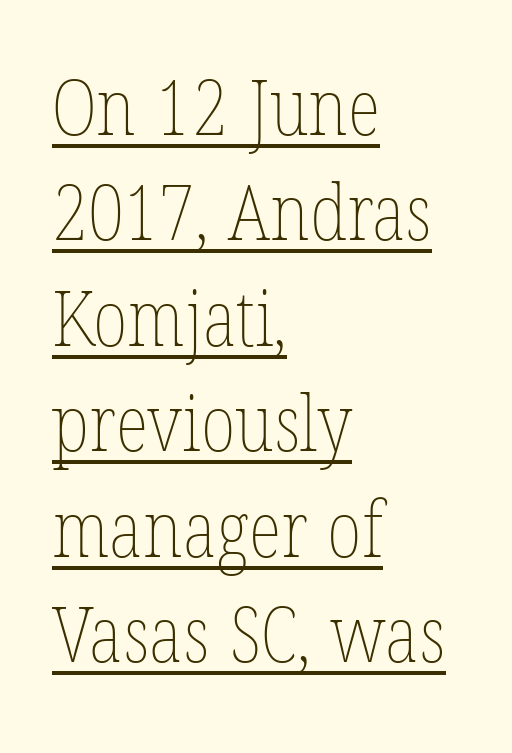
Q: Is the text bold? A: No.
Q: Is the text italic (slanted)? A: No, it is upright.
Q: Is the text underlined? A: Yes.
Q: How is the paragraph aligned? A: Left-aligned.
Q: Is the spacing between letters normal or unusually wide? A: Normal.
Q: Is the spacing between lines tight, normal or loose? A: Normal.
Q: Width (condensed, normal, or wide)? A: Condensed.
Q: Stroke contrast? A: Low.
Q: x-height? A: Medium.
Q: Monospaced? A: No.
